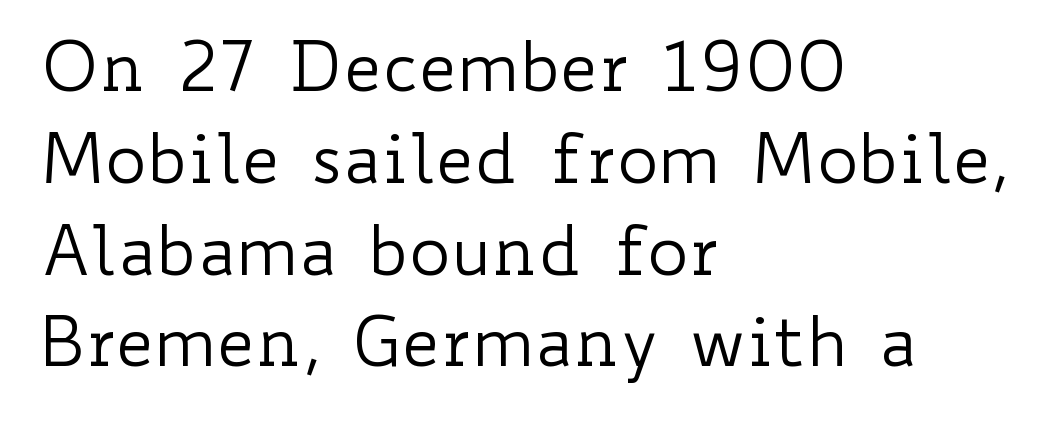
Q: Is the text bold? A: No.
Q: Is the text italic (slanted)? A: No, it is upright.
Q: Is the text underlined? A: No.
Q: How is the paragraph aligned? A: Left-aligned.
Q: Is the spacing between letters normal or unusually wide? A: Normal.
Q: Is the spacing between lines tight, normal or loose? A: Normal.
Q: Width (condensed, normal, or wide)? A: Wide.
Q: Stroke contrast? A: Low.
Q: x-height? A: Small.
Q: Monospaced? A: No.
